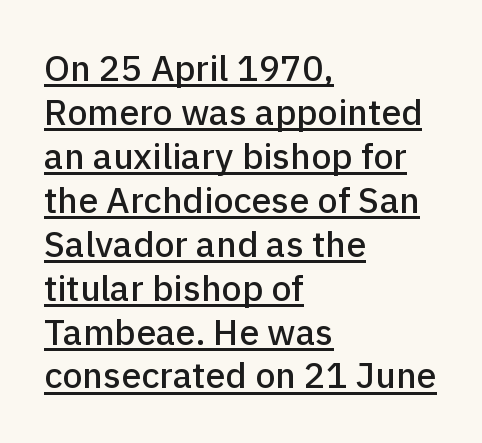
{"serif": "no", "italic": "no", "width": "normal", "stroke_contrast": "low", "x_height": "medium", "monospaced": "no", "underline": "yes", "align": "left", "line_spacing_ratio": 1.22, "letter_spacing": "normal", "letter_spacing_em": 0.0, "glyph_px": 36}
